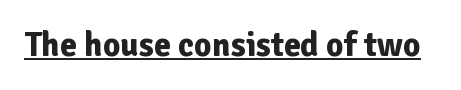
{"serif": "no", "italic": "no", "bold": "yes", "weight": "bold", "width": "normal", "stroke_contrast": "low", "x_height": "medium", "monospaced": "no", "underline": "yes", "letter_spacing": "normal", "letter_spacing_em": 0.0, "glyph_px": 34}
